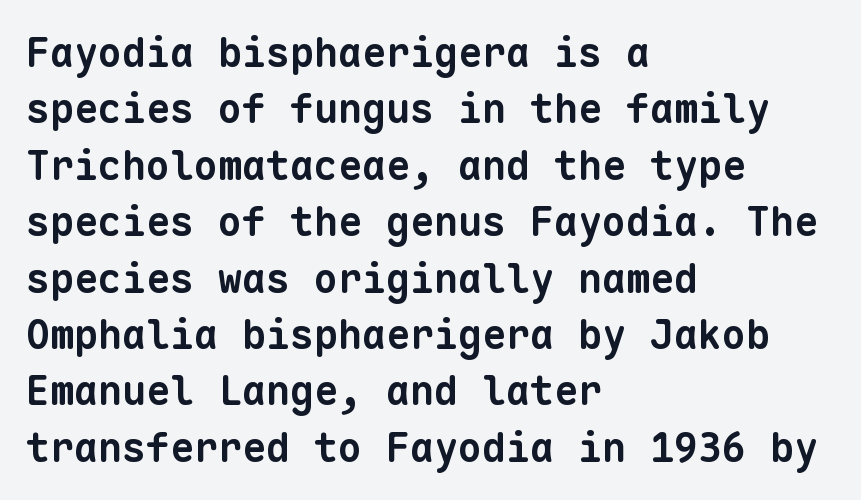
{"serif": "no", "bold": "yes", "weight": "bold", "width": "normal", "stroke_contrast": "low", "x_height": "medium", "monospaced": "yes", "underline": "no", "align": "left", "line_spacing": "normal", "line_spacing_ratio": 1.41, "letter_spacing": "normal", "letter_spacing_em": 0.0, "glyph_px": 40}
